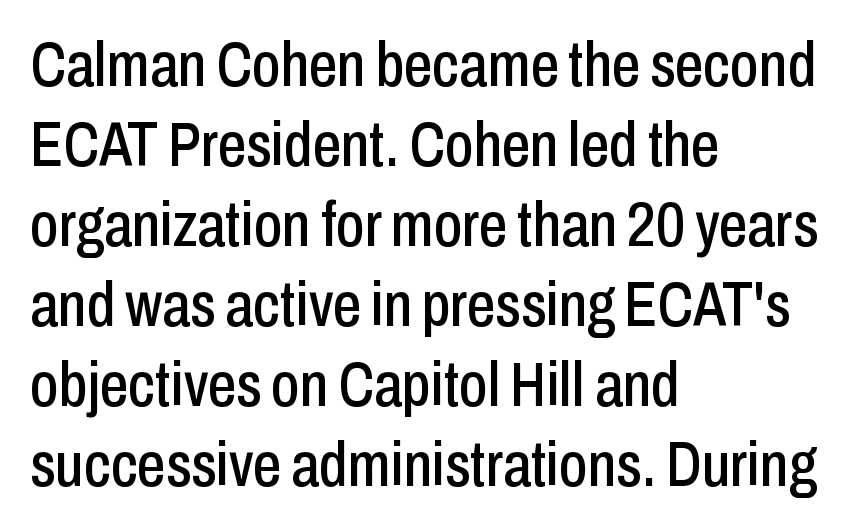
The image shows 63 px condensed sans-serif type, upright; set left-aligned, normal line spacing (1.27x), normal letter spacing, not underlined; low stroke contrast and a medium x-height.
